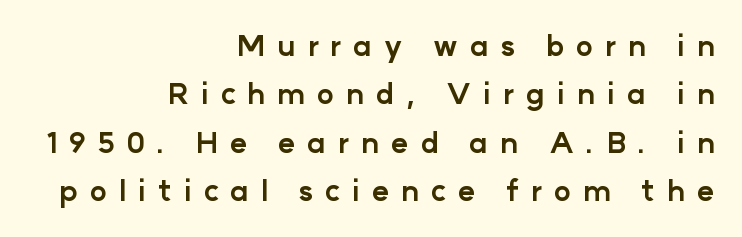
Interline gaps are of average width in this sample. Is there any slant? The stems are plumb. These lines carry a lot of weight — the face is fully bold. The rag falls on the left side of this text block. The type family on display is of the sans-serif kind. Any mark beneath the type? The region is blank.
